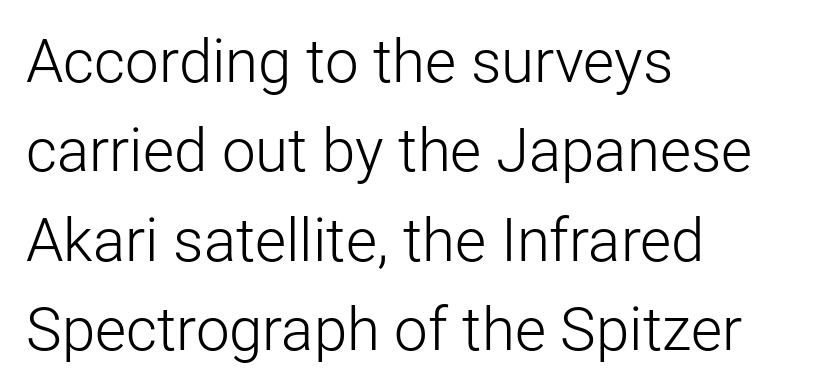
A sans-serif font was chosen for this passage. Honestly, the row spacing looks completely unremarkable. Type without underlining. Weight: not bold — regular or lighter.
